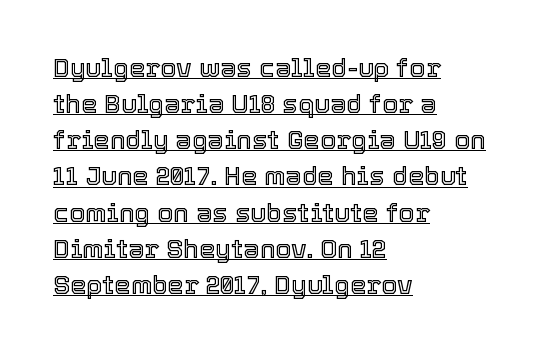
Default kerning and tracking; the words read as compact shapes. The designer left line spacing at the default. Ascenders rise straight up at ninety degrees. Each line of the rendering has a horizontal stroke beneath the glyphs. The ragged edge is on the right, which tells us the setting is flush left.
